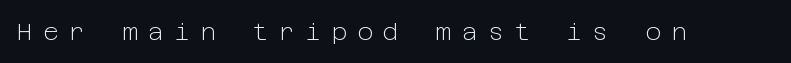
{"italic": "no", "bold": "no", "underline": "no", "letter_spacing": "wide", "letter_spacing_em": 0.44, "glyph_px": 24}
